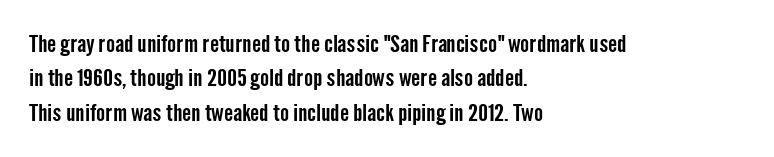
Q: Is the text italic (slanted)? A: No, it is upright.
Q: Is the text underlined? A: No.
Q: How is the paragraph aligned? A: Left-aligned.
Q: Is the spacing between letters normal or unusually wide? A: Normal.
Q: Is the spacing between lines tight, normal or loose? A: Normal.
